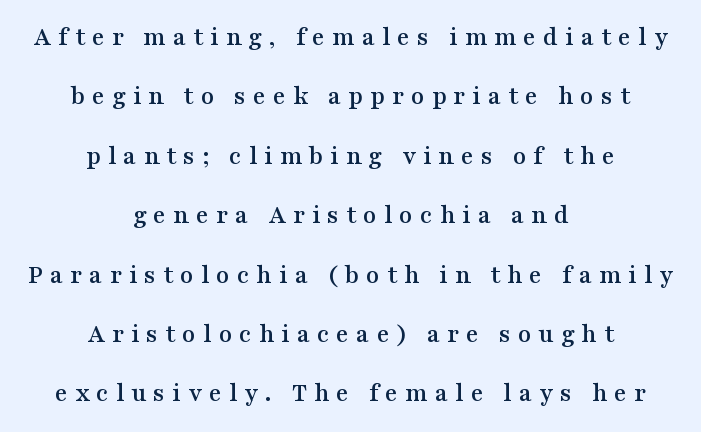
{"italic": "no", "underline": "no", "align": "center", "line_spacing": "loose", "line_spacing_ratio": 2.2, "letter_spacing": "wide", "letter_spacing_em": 0.26, "glyph_px": 27}
